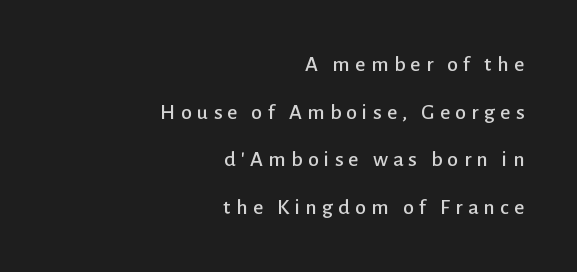
The image shows 22 px text type, upright; set right-aligned, loose line spacing (2.16x), unusually wide letter spacing (+0.24 em), not underlined.
